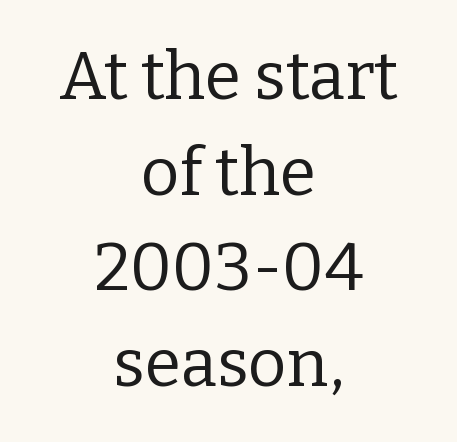
{"serif": "yes", "italic": "no", "bold": "no", "weight": "regular", "width": "normal", "stroke_contrast": "low", "x_height": "medium", "monospaced": "no", "underline": "no", "align": "center", "line_spacing": "normal", "line_spacing_ratio": 1.45, "letter_spacing": "normal", "letter_spacing_em": 0.0, "glyph_px": 66}
